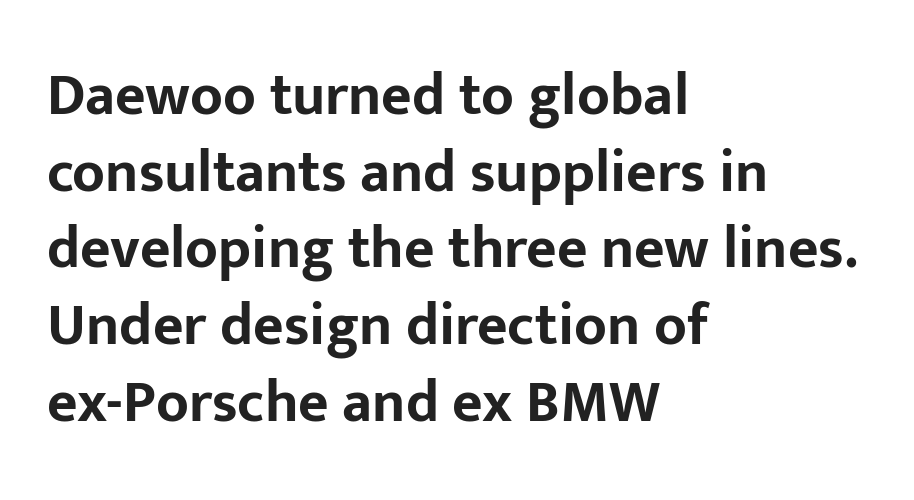
{"serif": "no", "italic": "no", "bold": "yes", "weight": "bold", "width": "normal", "stroke_contrast": "low", "x_height": "medium", "monospaced": "no", "underline": "no", "align": "left", "line_spacing": "normal", "line_spacing_ratio": 1.3, "letter_spacing": "normal", "letter_spacing_em": 0.0, "glyph_px": 59}
